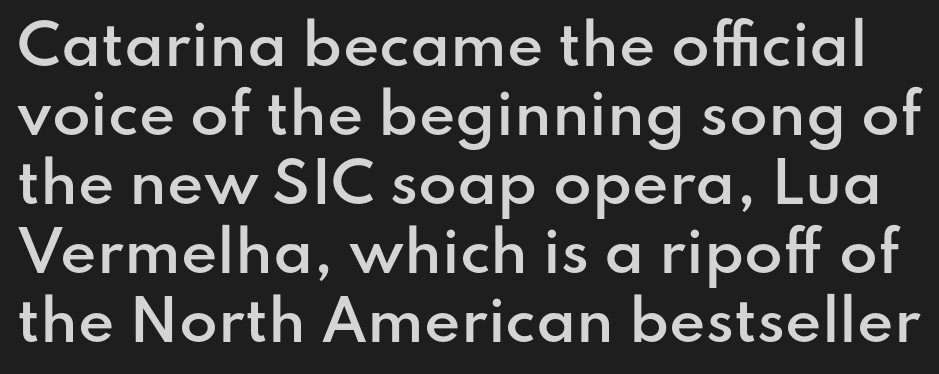
Q: Is the text bold? A: Semi-bold.
Q: Is the text italic (slanted)? A: No, it is upright.
Q: Is the typeface a serif or a sans-serif typeface? A: Sans-serif.
Q: Is the text underlined? A: No.
Q: Is the spacing between letters normal or unusually wide? A: Normal.
Q: Width (condensed, normal, or wide)? A: Normal.
Q: Stroke contrast? A: Low.
Q: x-height? A: Small.
Q: Monospaced? A: No.
